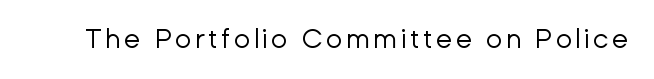
The space directly below the letters is spotless. The letters look calm and open, with moderate or lighter stems. Notice how the stems are strictly vertical — no italics here.
